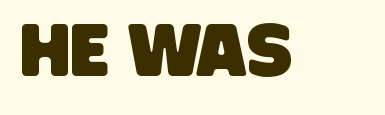
Q: Is the typeface a serif or a sans-serif typeface? A: Sans-serif.
Q: Is the text underlined? A: No.
Q: Is the spacing between letters normal or unusually wide? A: Normal.
Q: Width (condensed, normal, or wide)? A: Condensed.
Q: Stroke contrast? A: Low.
Q: x-height? A: Large.
Q: Monospaced? A: No.
